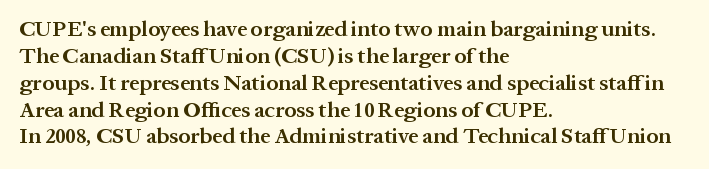
Letters rest on an invisible, unmarked baseline. Notice how the stems are strictly vertical — no italics here. In terms of letterspacing, this is plain default setting. This is moderately heavy type, rendered in semibold. Reading down the block, your eye returns to a fixed left position each line.
